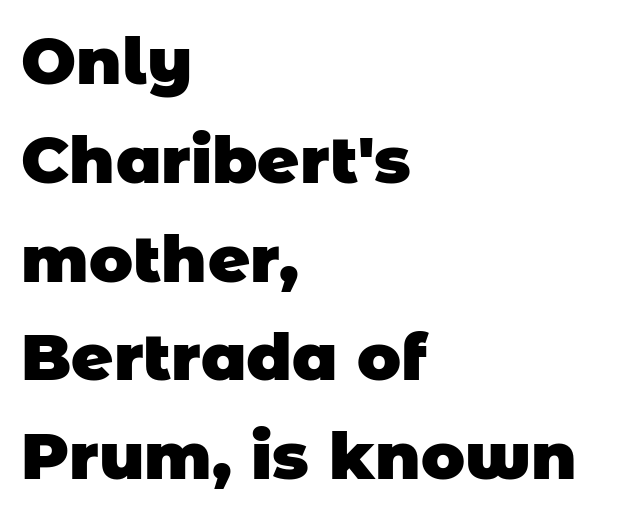
Letter spacing: default. Horizontal alignment here is leftward, the default for most running prose. Weight check: bold — yes, fully. The passage shown stacks its lines at a standard gap. This rendering employs a face without finishing strokes, i.e., a sans-serif. Looks like regular typesetting: each glyph gets only the width it needs.
